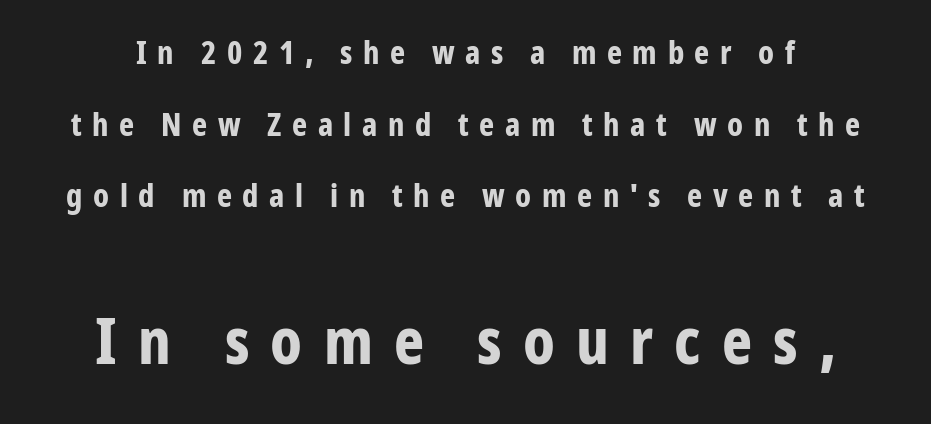
{"serif": "no", "italic": "no", "bold": "yes", "weight": "bold", "width": "condensed", "stroke_contrast": "low", "x_height": "medium", "monospaced": "no", "underline": "no", "line_spacing": "loose", "line_spacing_ratio": 2.24, "letter_spacing": "wide", "letter_spacing_em": 0.33, "larger_block": "second", "size_ratio": 2.0, "glyph_px": 64}
